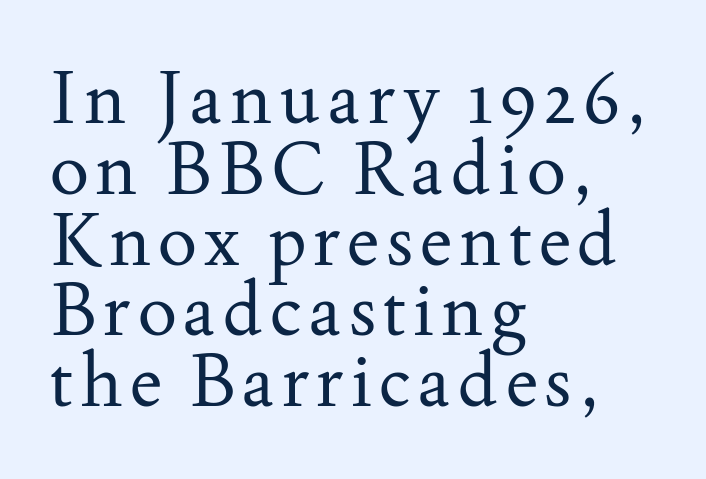
Q: Is the text bold? A: No.
Q: Is the text italic (slanted)? A: No, it is upright.
Q: Is the typeface a serif or a sans-serif typeface? A: Serif.
Q: Is the text underlined? A: No.
Q: How is the paragraph aligned? A: Left-aligned.
Q: Is the spacing between lines tight, normal or loose? A: Tight.
Q: Width (condensed, normal, or wide)? A: Normal.
Q: Stroke contrast? A: Medium.
Q: x-height? A: Small.
Q: Monospaced? A: No.
